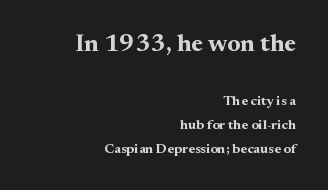
Q: Is the text bold? A: Yes.
Q: Is the text italic (slanted)? A: No, it is upright.
Q: Is the text underlined? A: No.
Q: How is the paragraph aligned? A: Right-aligned.
Q: Is the spacing between letters normal or unusually wide? A: Normal.
Q: Is the spacing between lines tight, normal or loose? A: Normal.
Q: Which block of text is set in a larger size, the first (top) or the second (bottom)? A: The first (top) one.
